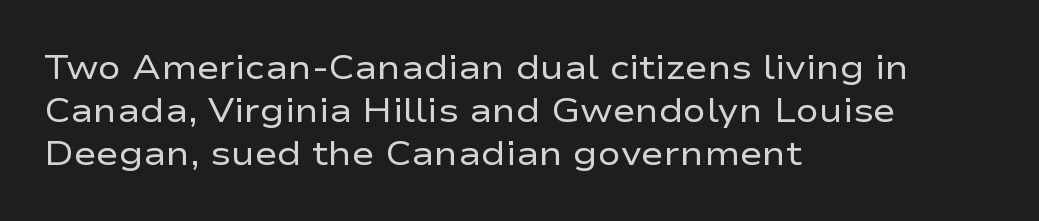
{"serif": "no", "italic": "no", "bold": "no", "weight": "regular", "width": "wide", "stroke_contrast": "low", "x_height": "medium", "monospaced": "no", "underline": "no", "align": "left", "line_spacing": "normal", "line_spacing_ratio": 1.26, "letter_spacing": "normal", "letter_spacing_em": 0.0, "glyph_px": 34}
